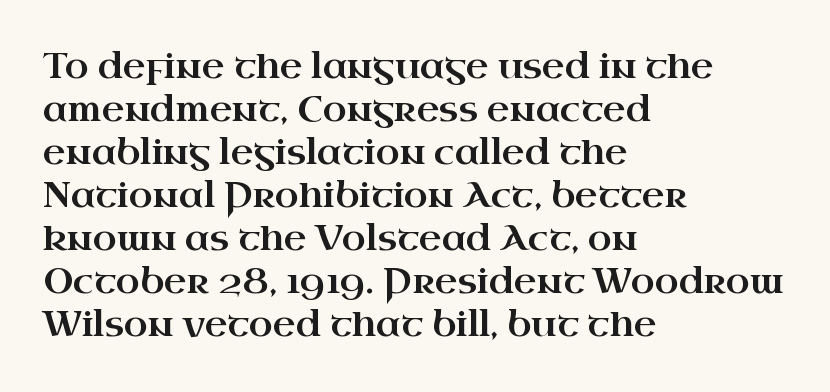
{"serif": "yes", "italic": "no", "width": "wide", "stroke_contrast": "high", "x_height": "small", "monospaced": "no", "underline": "no", "align": "left", "line_spacing_ratio": 1.23, "letter_spacing": "normal", "letter_spacing_em": 0.0, "glyph_px": 35}
